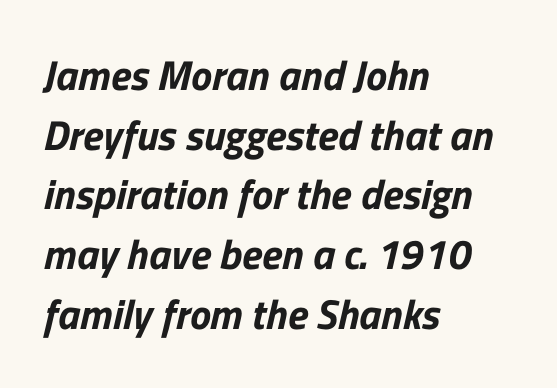
Quick note: interline space is typical. Tracking here is standard; glyphs follow each other at the usual distance. Stroke terminals: plain, sans-serif. Character widths vary here, with narrow letters taking less room than wide ones. The zone under the glyphs is completely vacant. These lines stack with their left ends in a neat column.
